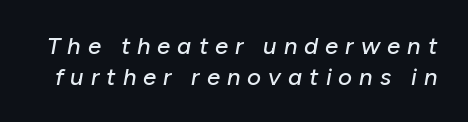
Q: Is the text italic (slanted)? A: Yes, it leans right by about 10 degrees.
Q: Is the text underlined? A: No.
Q: Is the spacing between letters normal or unusually wide? A: Unusually wide.
Q: Is the spacing between lines tight, normal or loose? A: Normal.
